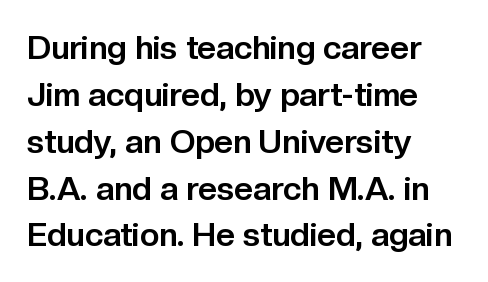
Q: Is the text bold? A: Yes.
Q: Is the text italic (slanted)? A: No, it is upright.
Q: Is the typeface a serif or a sans-serif typeface? A: Sans-serif.
Q: Is the text underlined? A: No.
Q: How is the paragraph aligned? A: Left-aligned.
Q: Is the spacing between letters normal or unusually wide? A: Normal.
Q: Is the spacing between lines tight, normal or loose? A: Normal.
Q: Width (condensed, normal, or wide)? A: Normal.
Q: Stroke contrast? A: Low.
Q: x-height? A: Medium.
Q: Monospaced? A: No.
